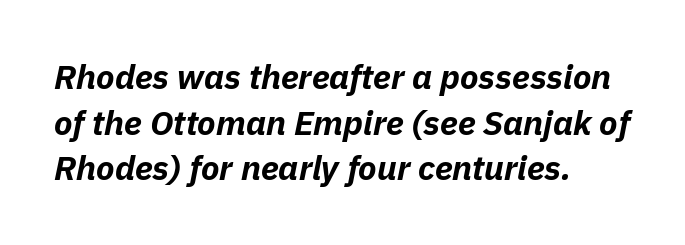
No word sits above an underline. A typesetter would call this proportional, since set widths differ per character. These lines keep a tight, regular rhythm from letter to letter. The letters are slanted; this is an italic face.
